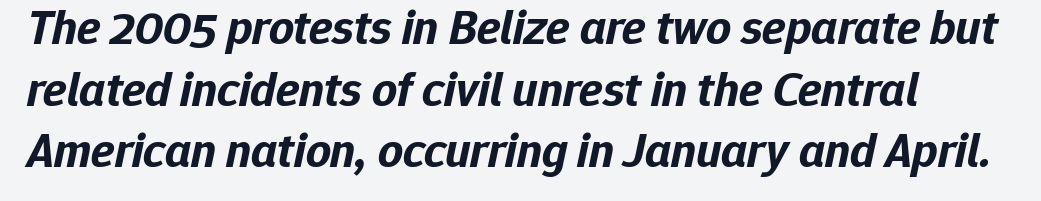
{"italic": "yes", "lean": "right", "slant_degrees": 12, "bold": "yes", "weight": "bold", "width": "normal", "stroke_contrast": "low", "x_height": "medium", "monospaced": "no", "underline": "no", "line_spacing": "normal", "line_spacing_ratio": 1.26, "letter_spacing": "normal", "letter_spacing_em": 0.0, "glyph_px": 49}
